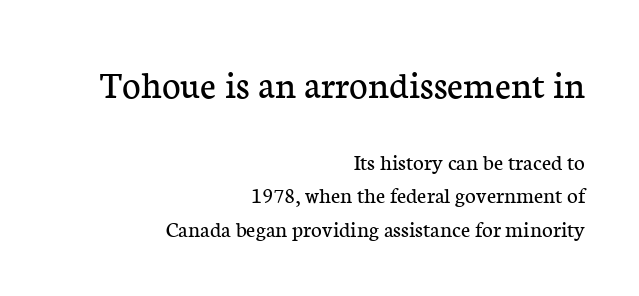
{"serif": "yes", "italic": "no", "bold": "no", "weight": "regular", "width": "normal", "stroke_contrast": "low", "x_height": "medium", "monospaced": "no", "underline": "no", "align": "right", "line_spacing": "normal", "line_spacing_ratio": 1.45, "letter_spacing": "normal", "letter_spacing_em": 0.0, "larger_block": "first", "size_ratio": 1.74, "glyph_px": 40}
